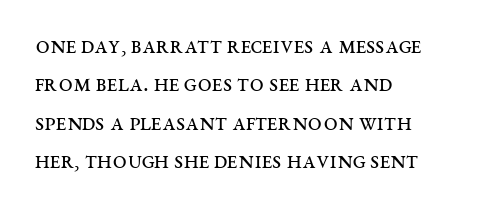
Q: Is the text bold? A: No.
Q: Is the text italic (slanted)? A: No, it is upright.
Q: Is the text underlined? A: No.
Q: How is the paragraph aligned? A: Left-aligned.
Q: Is the spacing between letters normal or unusually wide? A: Normal.
Q: Is the spacing between lines tight, normal or loose? A: Normal.
